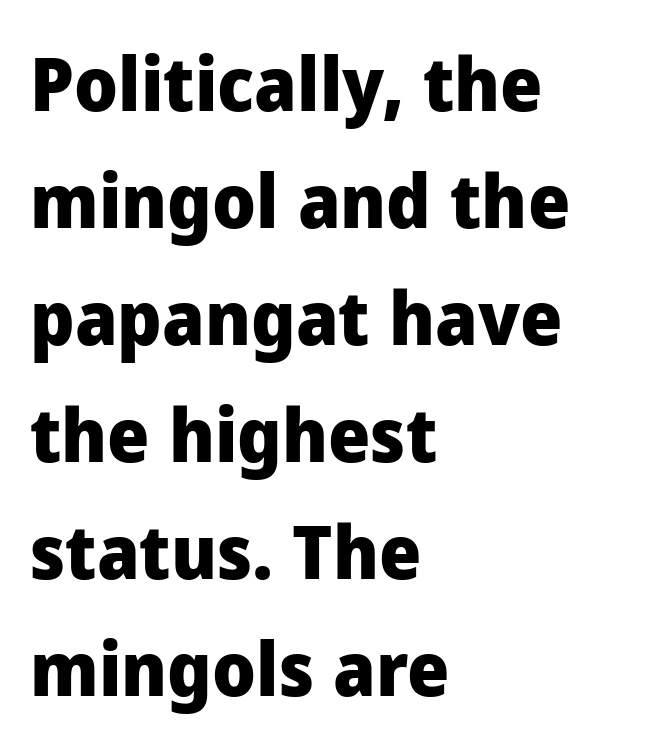
The image shows 75 px heavy sans-serif type, upright; set left-aligned, normal line spacing (1.56x), normal letter spacing, not underlined; low stroke contrast and a medium x-height.
